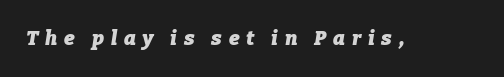
Q: Is the text bold? A: Yes.
Q: Is the text italic (slanted)? A: Yes, it leans right by about 9 degrees.
Q: Is the text underlined? A: No.
Q: Is the spacing between letters normal or unusually wide? A: Unusually wide.
